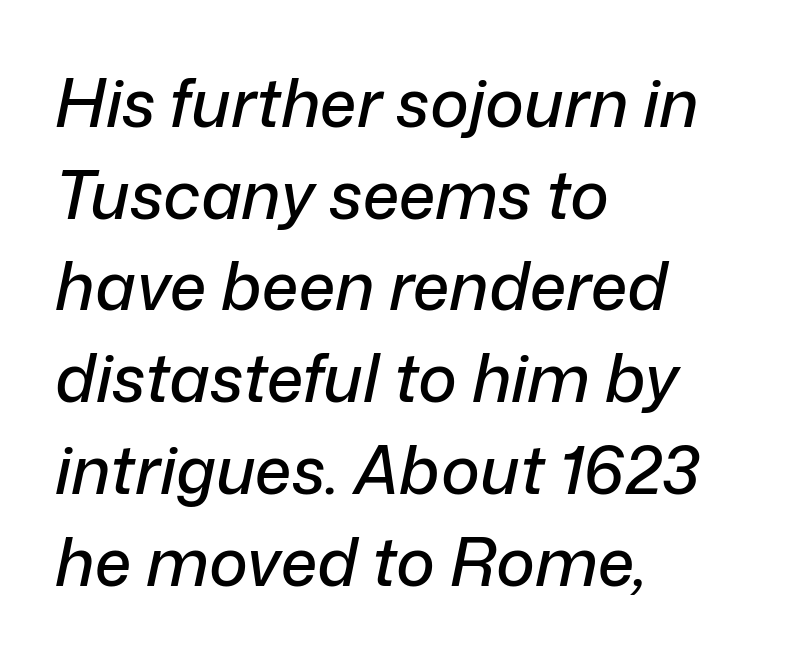
Q: Is the text italic (slanted)? A: Yes, it leans right by about 12 degrees.
Q: Is the text underlined? A: No.
Q: How is the paragraph aligned? A: Left-aligned.
Q: Is the spacing between letters normal or unusually wide? A: Normal.
Q: Is the spacing between lines tight, normal or loose? A: Normal.
Q: Width (condensed, normal, or wide)? A: Normal.
Q: Stroke contrast? A: Low.
Q: x-height? A: Medium.
Q: Monospaced? A: No.
